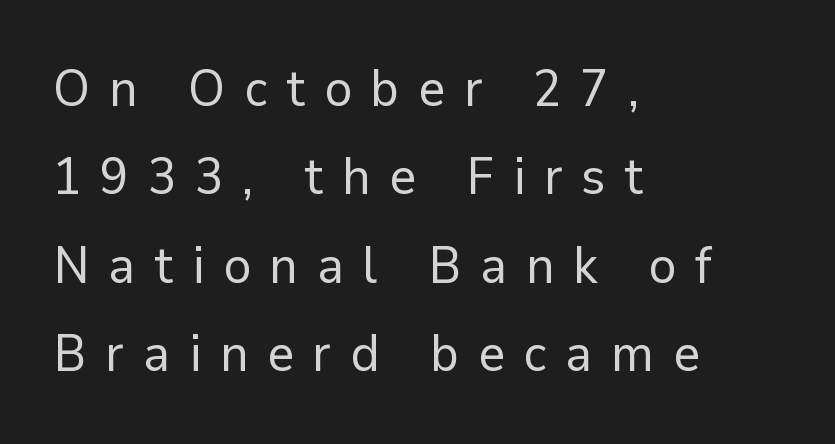
Q: Is the text bold? A: No.
Q: Is the text italic (slanted)? A: No, it is upright.
Q: Is the typeface a serif or a sans-serif typeface? A: Sans-serif.
Q: Is the text underlined? A: No.
Q: How is the paragraph aligned? A: Left-aligned.
Q: Is the spacing between letters normal or unusually wide? A: Unusually wide.
Q: Is the spacing between lines tight, normal or loose? A: Normal.
Q: Width (condensed, normal, or wide)? A: Normal.
Q: Stroke contrast? A: Low.
Q: x-height? A: Medium.
Q: Monospaced? A: No.
